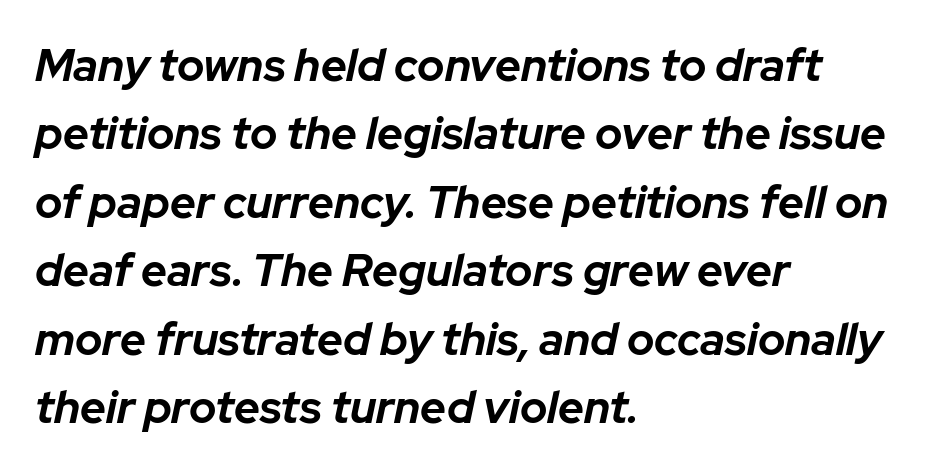
You could not count columns in this text — the font is proportionally spaced. Look at the tracking — it's just the regular setting, nothing added. If you drew a line through each stem, it would be angled. The words here are not underlined. The ragged edge is on the right, which tells us the setting is flush left. The glyphs have the mass of a bold cut.
